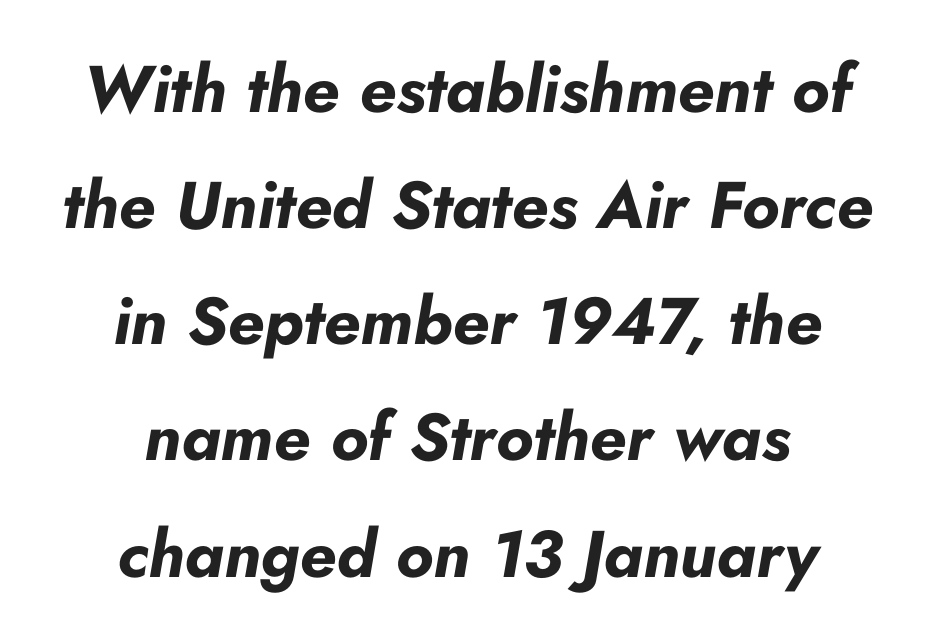
Bare-footed words on every line. The passage is arranged like a title page — every line centered. Letter spacing: default. Heavy, bold letterforms.
